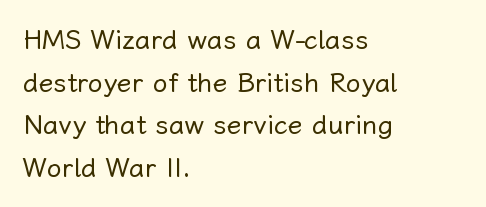
{"italic": "no", "bold": "no", "underline": "no", "align": "left", "line_spacing": "normal", "line_spacing_ratio": 1.58, "letter_spacing": "normal", "letter_spacing_em": 0.0, "glyph_px": 27}
